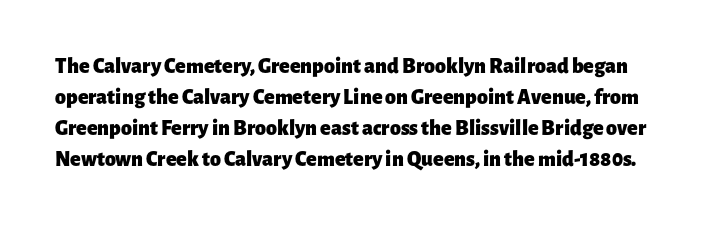
Q: Is the text bold? A: Yes.
Q: Is the text italic (slanted)? A: No, it is upright.
Q: Is the text underlined? A: No.
Q: Is the spacing between letters normal or unusually wide? A: Normal.
Q: Is the spacing between lines tight, normal or loose? A: Normal.
